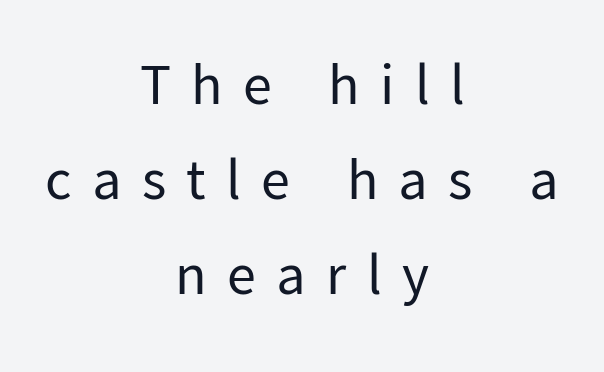
The image shows 58 px regular-weight sans-serif type, upright; set centered, normal line spacing (1.64x), unusually wide letter spacing (+0.35 em), not underlined; low stroke contrast and a medium x-height.
